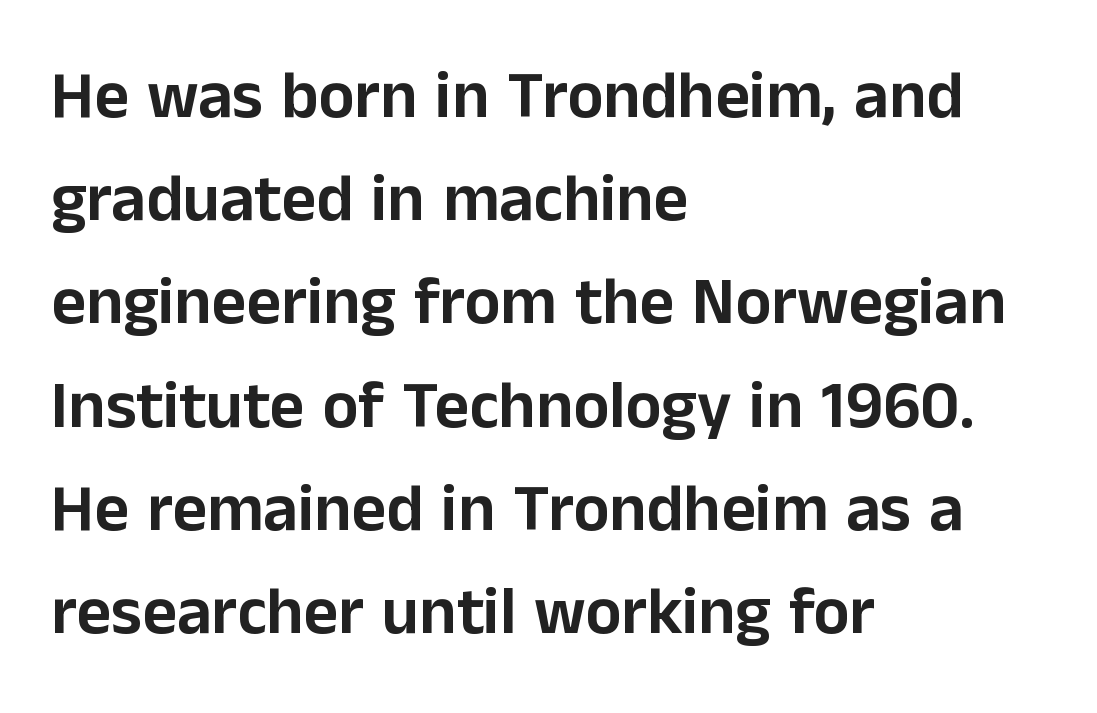
{"serif": "no", "italic": "no", "width": "normal", "stroke_contrast": "low", "x_height": "medium", "monospaced": "no", "underline": "no", "align": "left", "line_spacing": "normal", "line_spacing_ratio": 1.54, "letter_spacing": "normal", "letter_spacing_em": 0.0, "glyph_px": 67}
